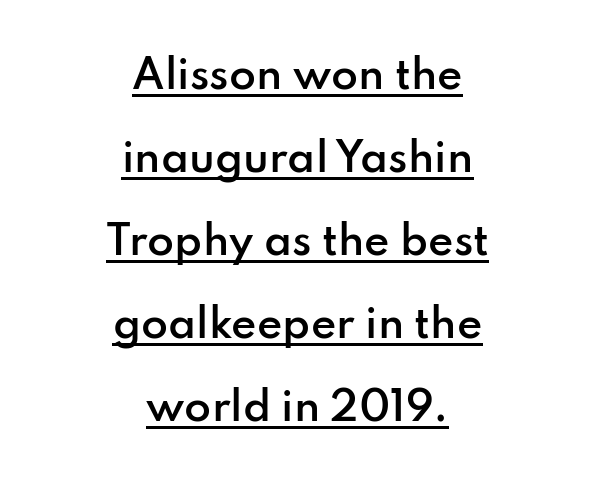
{"serif": "no", "italic": "no", "bold": "semi", "weight": "semibold", "width": "normal", "stroke_contrast": "low", "x_height": "small", "monospaced": "no", "underline": "yes", "align": "center", "line_spacing": "loose", "line_spacing_ratio": 2.13, "letter_spacing": "normal", "letter_spacing_em": 0.0, "glyph_px": 39}
